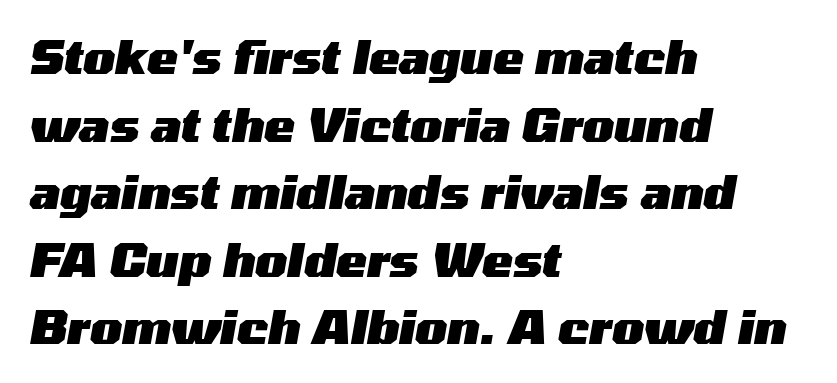
Any mark beneath the type? The region is blank. The typography opts for an oblique posture over an upright one. Layout note: lines flush left. Strokes here are thick enough to call this a true bold.
